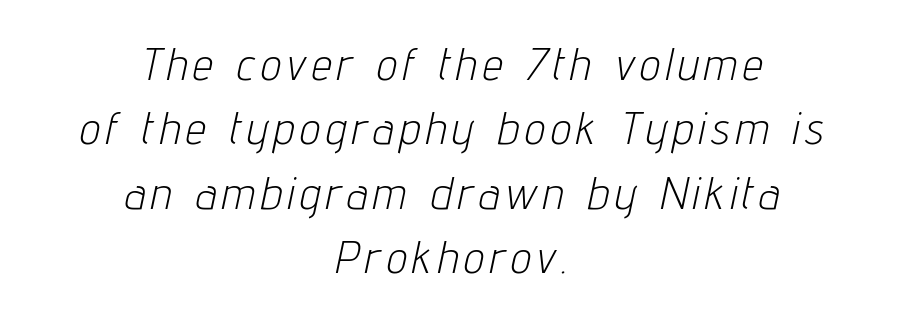
The characters are drawn with everyday or finer stroke widths. Notice how descenders clear the ascenders below comfortably — that's standard leading. Do the characters align in a grid? No, the font is proportional. These lines stack symmetrically, like a column narrowing and widening about its center.
